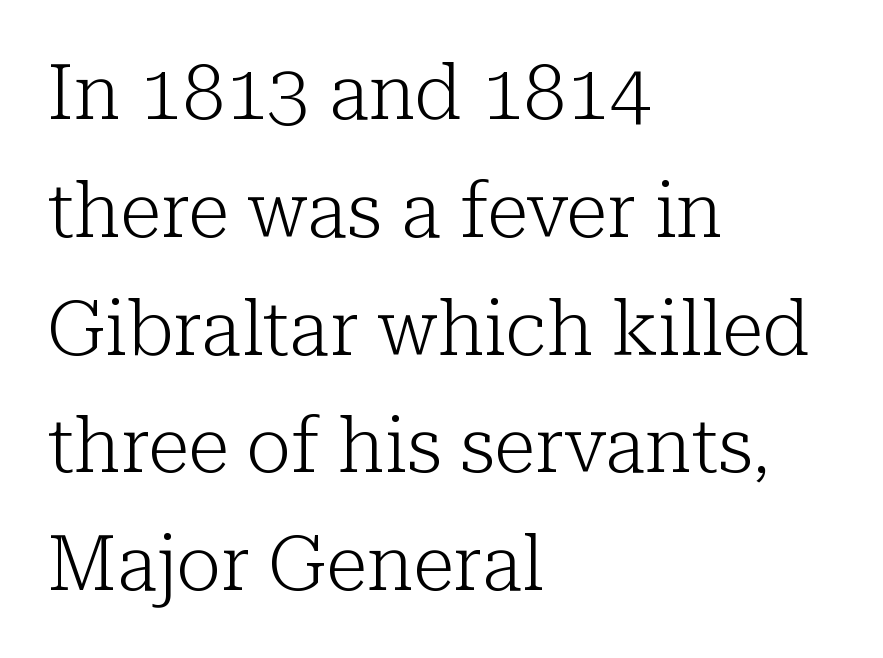
Q: Is the text bold? A: No.
Q: Is the text italic (slanted)? A: No, it is upright.
Q: Is the typeface a serif or a sans-serif typeface? A: Serif.
Q: Is the text underlined? A: No.
Q: How is the paragraph aligned? A: Left-aligned.
Q: Is the spacing between letters normal or unusually wide? A: Normal.
Q: Is the spacing between lines tight, normal or loose? A: Normal.
Q: Width (condensed, normal, or wide)? A: Normal.
Q: Stroke contrast? A: Low.
Q: x-height? A: Medium.
Q: Monospaced? A: No.
